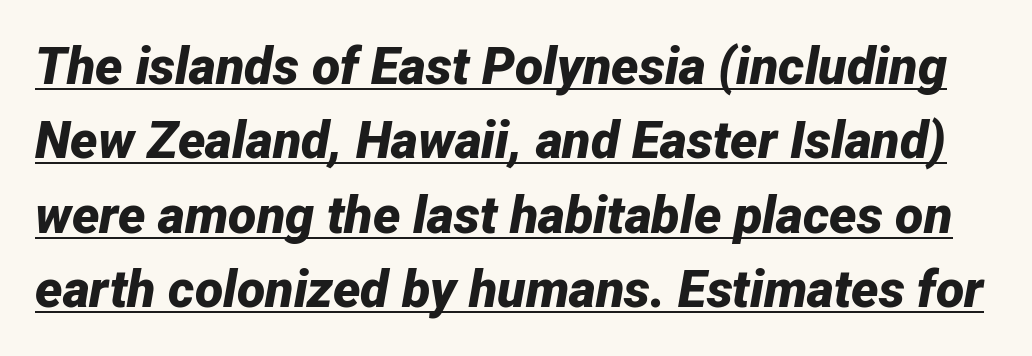
Q: Is the text bold? A: Yes.
Q: Is the text italic (slanted)? A: Yes, it leans right by about 12 degrees.
Q: Is the text underlined? A: Yes.
Q: Is the spacing between letters normal or unusually wide? A: Normal.
Q: Is the spacing between lines tight, normal or loose? A: Normal.
Q: Width (condensed, normal, or wide)? A: Normal.
Q: Stroke contrast? A: Low.
Q: x-height? A: Medium.
Q: Monospaced? A: No.
